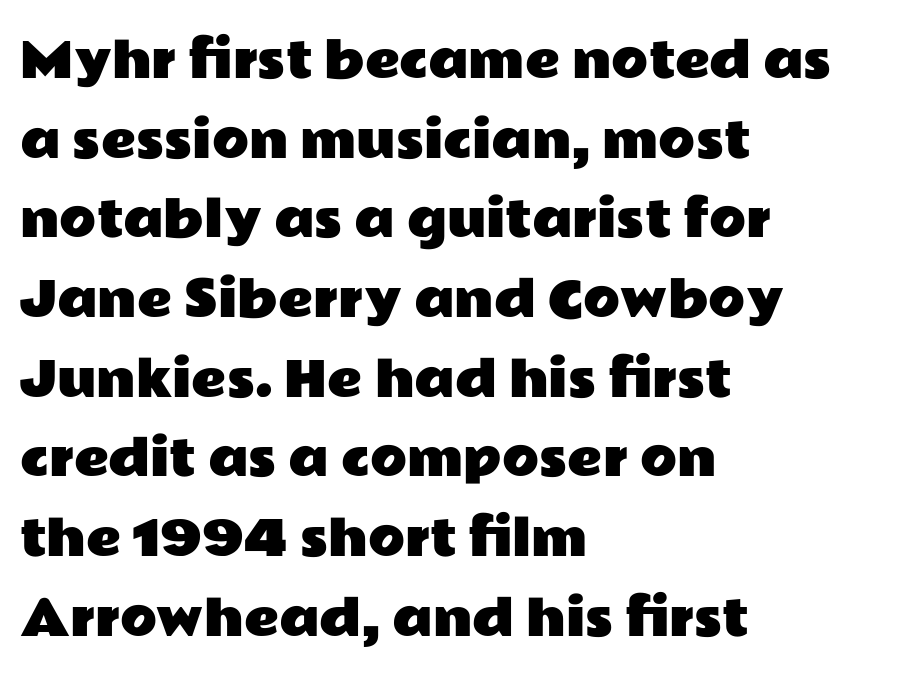
{"serif": "no", "italic": "no", "width": "wide", "stroke_contrast": "low", "x_height": "medium", "monospaced": "no", "underline": "no", "align": "left", "line_spacing": "normal", "line_spacing_ratio": 1.66, "letter_spacing": "normal", "letter_spacing_em": 0.0, "glyph_px": 48}
